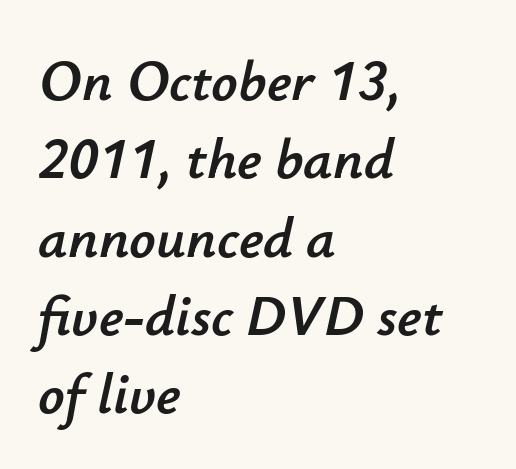
{"italic": "yes", "lean": "right", "slant_degrees": 12, "width": "normal", "stroke_contrast": "low", "x_height": "small", "monospaced": "no", "underline": "no", "align": "left", "line_spacing": "normal", "line_spacing_ratio": 1.35, "letter_spacing": "normal", "letter_spacing_em": 0.0, "glyph_px": 58}
